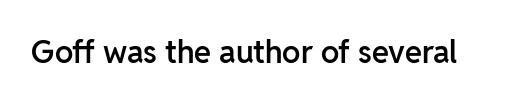
Q: Is the text bold? A: Semi-bold.
Q: Is the text italic (slanted)? A: No, it is upright.
Q: Is the typeface a serif or a sans-serif typeface? A: Sans-serif.
Q: Is the text underlined? A: No.
Q: Is the spacing between letters normal or unusually wide? A: Normal.
Q: Width (condensed, normal, or wide)? A: Normal.
Q: Stroke contrast? A: Low.
Q: x-height? A: Medium.
Q: Monospaced? A: No.
